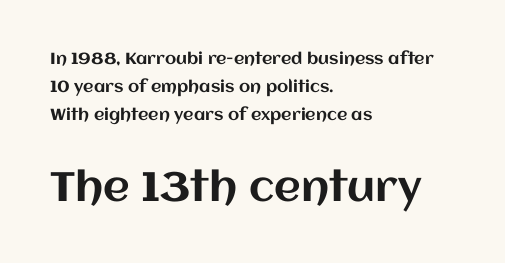
{"italic": "no", "width": "normal", "stroke_contrast": "medium", "x_height": "large", "monospaced": "no", "underline": "no", "align": "left", "line_spacing_ratio": 1.76, "letter_spacing": "normal", "letter_spacing_em": 0.0, "larger_block": "second", "size_ratio": 2.56, "glyph_px": 41}
